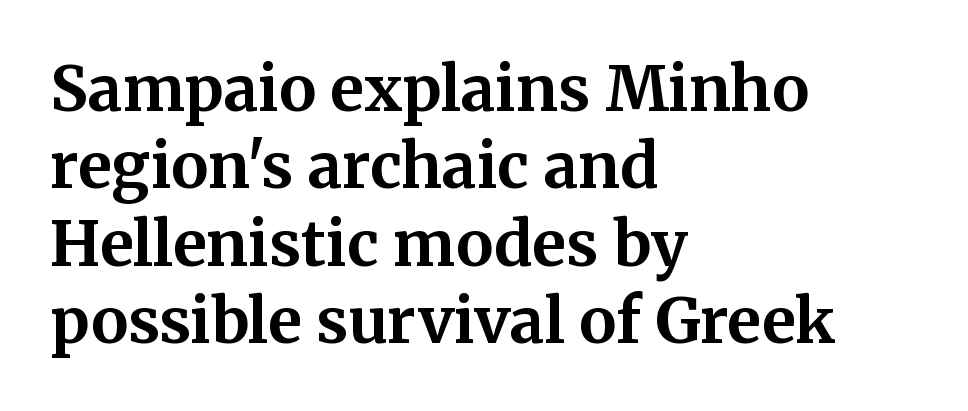
The image shows 62 px bold serif type, upright; set left-aligned, normal line spacing (1.25x), normal letter spacing, not underlined; medium stroke contrast and a medium x-height.
